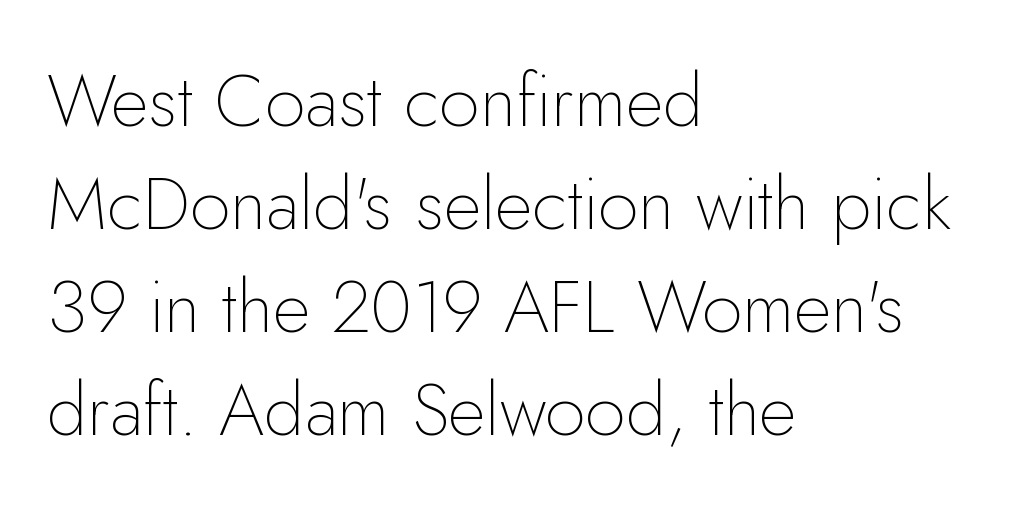
The image shows 73 px thin sans-serif type, upright; set left-aligned, normal line spacing (1.41x), normal letter spacing, not underlined; low stroke contrast and a small x-height.
